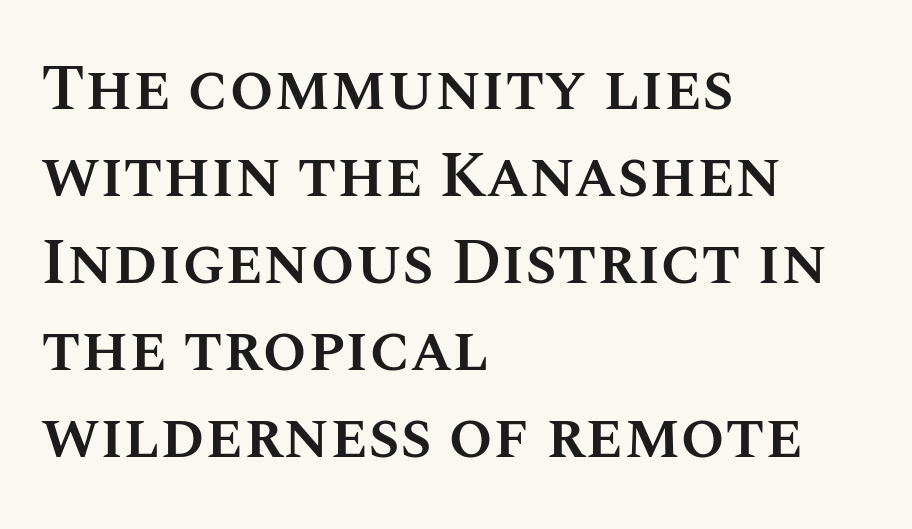
Q: Is the text bold? A: Semi-bold.
Q: Is the text italic (slanted)? A: No, it is upright.
Q: Is the text underlined? A: No.
Q: How is the paragraph aligned? A: Left-aligned.
Q: Is the spacing between letters normal or unusually wide? A: Normal.
Q: Is the spacing between lines tight, normal or loose? A: Normal.
Q: Width (condensed, normal, or wide)? A: Normal.
Q: Stroke contrast? A: Medium.
Q: x-height? A: Large.
Q: Monospaced? A: No.
